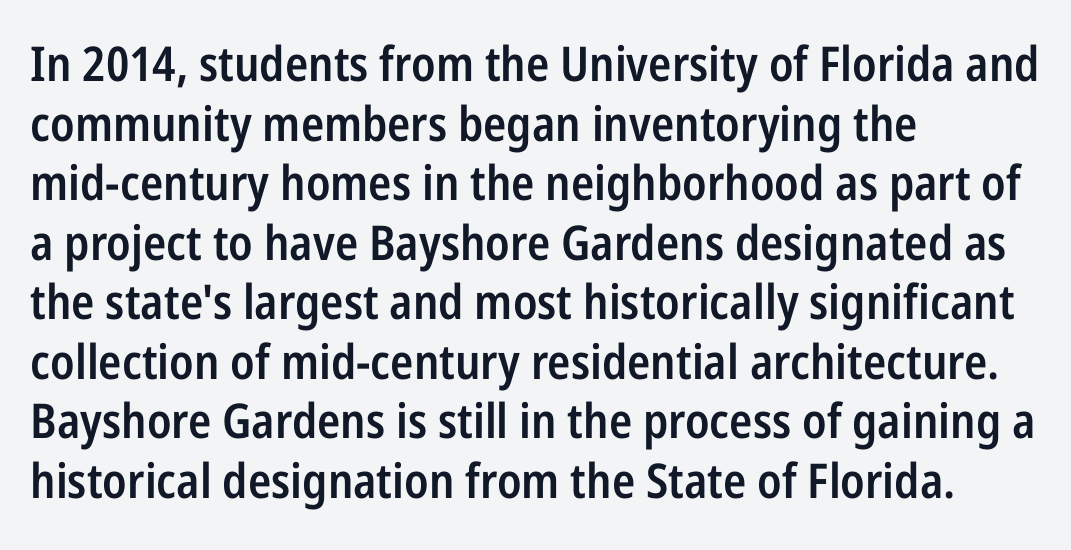
The image shows 48 px semibold, condensed sans-serif type, upright; set left-aligned, line spacing 1.24x, normal letter spacing, not underlined; low stroke contrast and a medium x-height.
